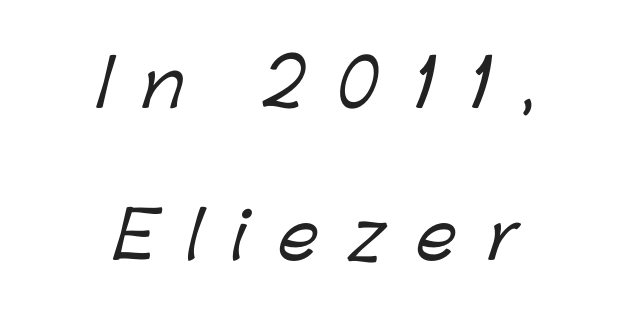
Typeset on center — no edge is straight. This sample trades compactness for vertical openness between lines. Look at the bottom of the vertical strokes: they stop flat, with no serifs. Here the designer chose a conventional face with non-uniform glyph widths. Quick note: underline off. Display-style spreading of the glyphs; the letterfit is very open.
